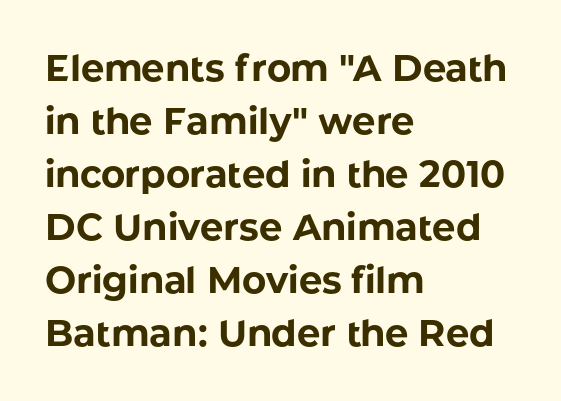
Is there much room between lines? A standard amount, neither cramped nor airy. Just letters on the line, the space beneath them empty. Check where the strokes stop: nothing finishes them off — pure sans. The typesetting leans heavy: a genuine bold. Every character sits straight up, as roman type does.
